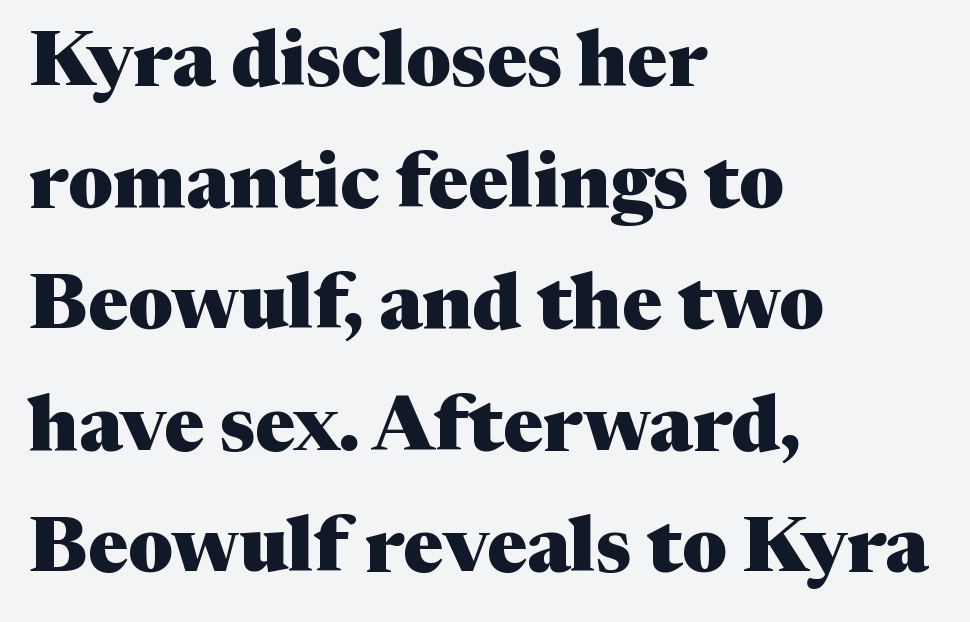
Designer's note — italics off, roman on. The glyphs in this specimen are seriffed. Honestly, the letter spacing is just normal — you wouldn't notice it. Summary of vertical rhythm: regular, with standard interline spacing. The zone under the glyphs is completely vacant. Think of a printed novel: that variable character pitch is what you see here.
